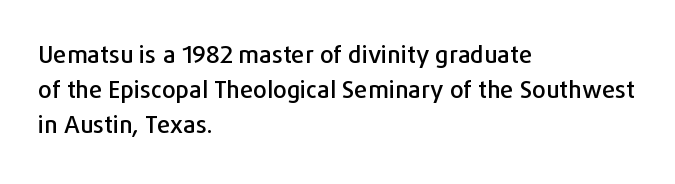
Style check: upright. The designer left line spacing at the default. Casual observation: everything's shoved over to the left. Tracking here is standard; glyphs follow each other at the usual distance. The foot of each line stays bare and open.
